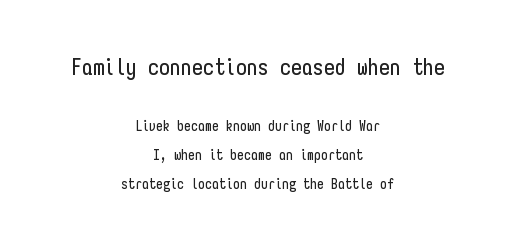
Q: Is the text italic (slanted)? A: No, it is upright.
Q: Is the text underlined? A: No.
Q: How is the paragraph aligned? A: Centered.
Q: Is the spacing between letters normal or unusually wide? A: Normal.
Q: Is the spacing between lines tight, normal or loose? A: Loose.
Q: Which block of text is set in a larger size, the first (top) or the second (bottom)? A: The first (top) one.
